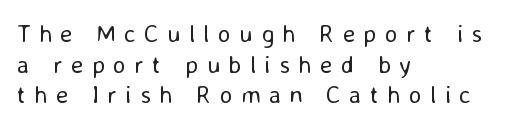
The image shows 25 px text type, upright; set left-aligned, line spacing 1.23x, unusually wide letter spacing (+0.33 em), not underlined.
